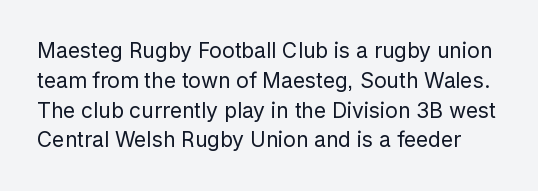
Line spacing here is normal. You can tell it's not italic because the verticals are truly vertical. The space beneath each line is pristine and unruled. Default kerning and tracking; the words read as compact shapes.
